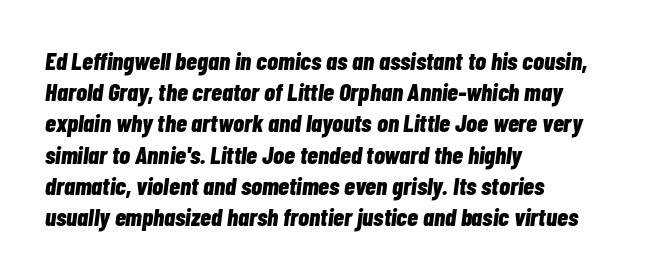
The area under the type is left untouched. Glyph-to-glyph distance matches everyday printed text. Is the block centered? No — it sits flush against the left margin. Weight: bold. If you drew a line through each stem, it would be angled. How would I describe the line gaps? Plain and ordinary.
